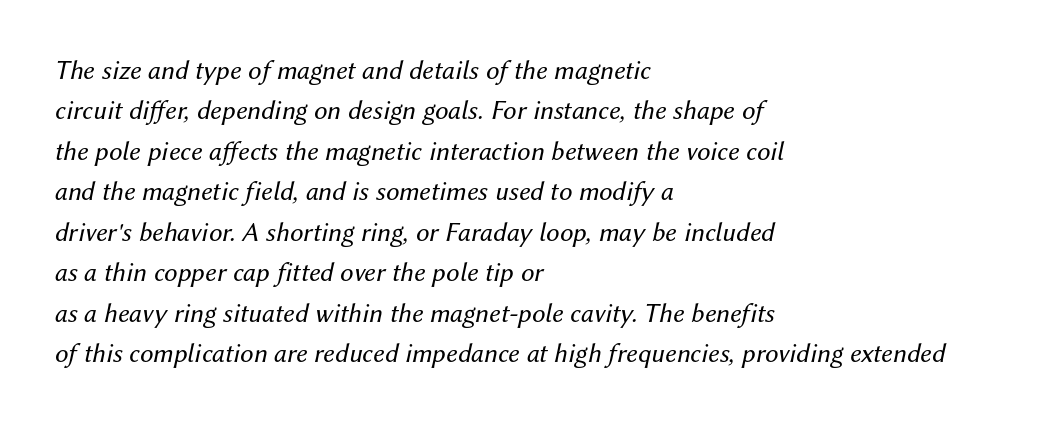
{"italic": "yes", "lean": "right", "slant_degrees": 12, "bold": "no", "underline": "no", "align": "left", "line_spacing": "normal", "line_spacing_ratio": 1.5, "letter_spacing": "normal", "letter_spacing_em": 0.0, "glyph_px": 27}
